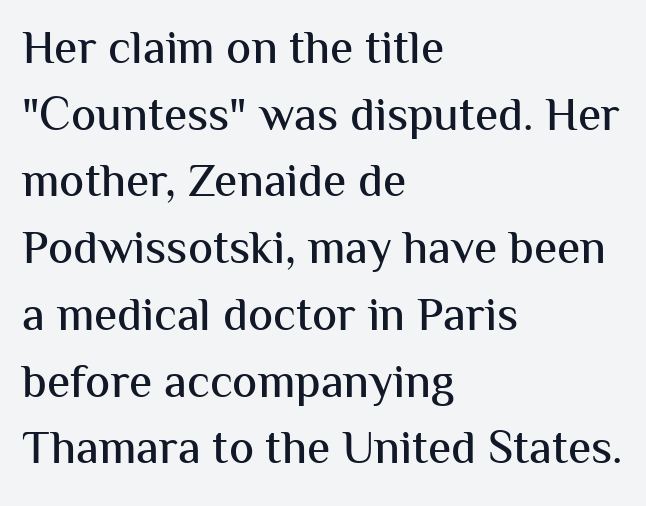
The rendering shows plain stroke endings on the letterforms — a sans-serif design. These lines keep a tight, regular rhythm from letter to letter. Typeset ragged right — the left edge is the straight one. Characters remain perfectly vertical along every line.
